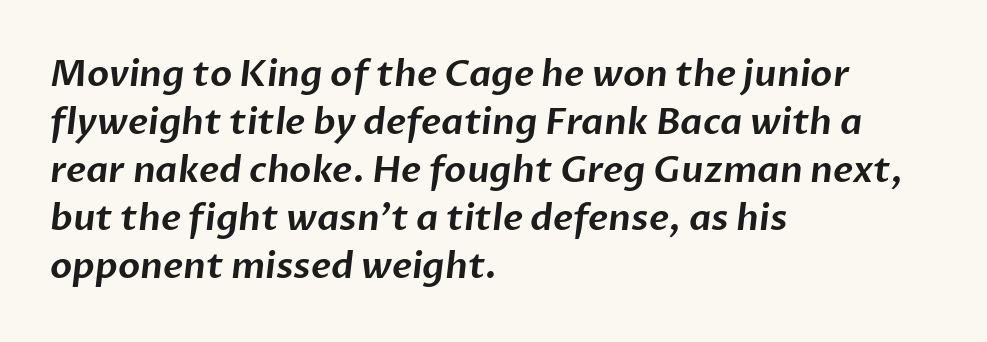
Type style note: lacks serifs. Reading down the block, your eye returns to a fixed left position each line. Words float on clear page, feet unadorned. Think of a printed novel: that variable character pitch is what you see here.
